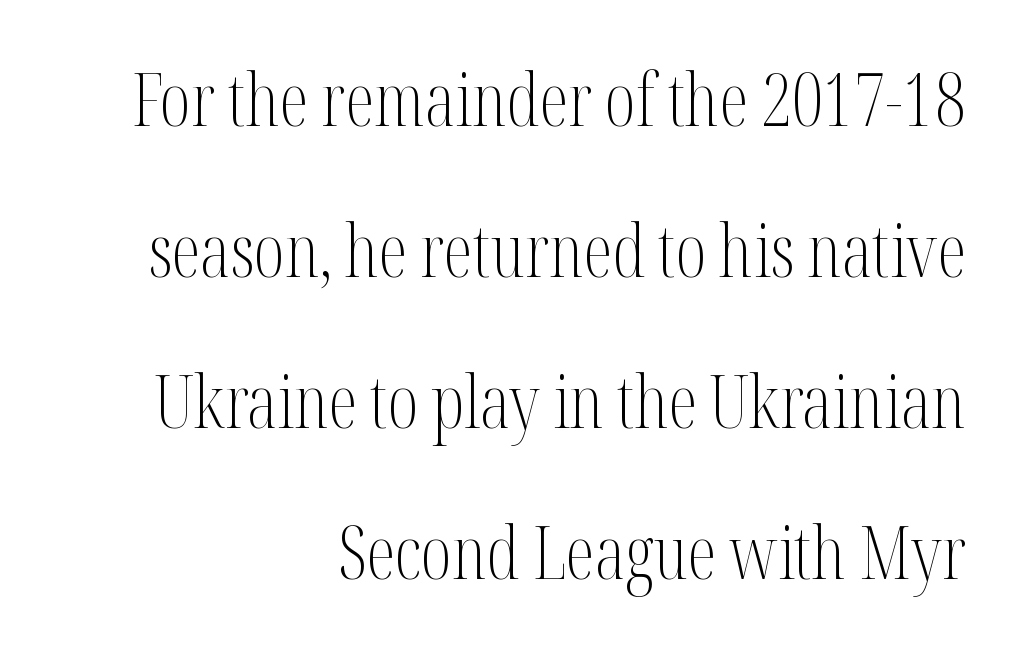
Posture: straight, roman, zero tilt. Varying glyph widths throughout — classic text-font behaviour. Characters follow at the spacing the type designer built in. The type family on display is of the serif kind. In CSS terms this would be text-align: right.
